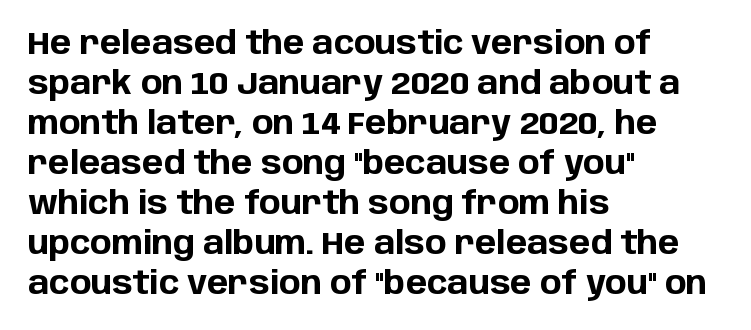
It's the straight-up-and-down kind of type. Letters rest on an invisible, unmarked baseline. Note: no serifs on the glyphs. These lines are rendered in a variable-pitch font.
